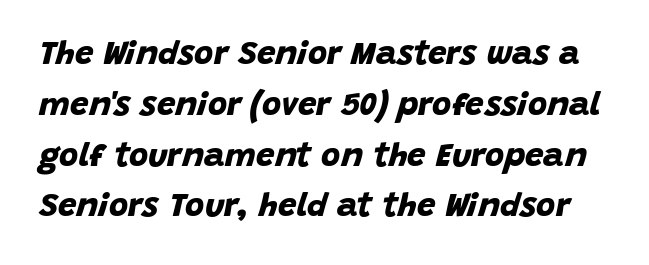
The image shows 33 px bold sans-serif type; set normal line spacing (1.54x), normal letter spacing, not underlined; low stroke contrast and a large x-height.
